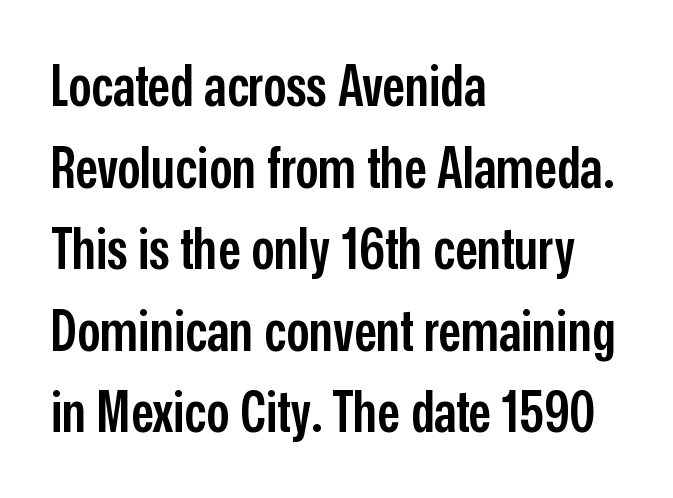
Q: Is the text bold? A: Semi-bold.
Q: Is the text italic (slanted)? A: No, it is upright.
Q: Is the typeface a serif or a sans-serif typeface? A: Sans-serif.
Q: Is the text underlined? A: No.
Q: How is the paragraph aligned? A: Left-aligned.
Q: Is the spacing between letters normal or unusually wide? A: Normal.
Q: Is the spacing between lines tight, normal or loose? A: Normal.
Q: Width (condensed, normal, or wide)? A: Condensed.
Q: Stroke contrast? A: Low.
Q: x-height? A: Medium.
Q: Monospaced? A: No.
